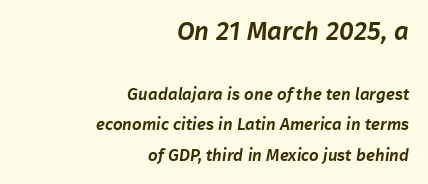
This sample uses plain, unmodified letter spacing. The face used here appears at its bigger size in the upper chunk. Where is the straight margin? On the right. The glyphs are unaccompanied by any horizontal stroke below them.
